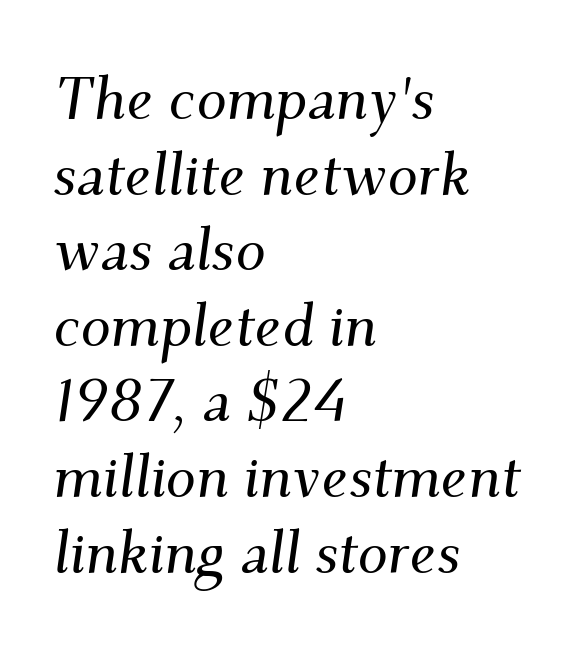
Q: Is the text italic (slanted)? A: Yes, it leans right by about 9 degrees.
Q: Is the typeface a serif or a sans-serif typeface? A: Serif.
Q: Is the text underlined? A: No.
Q: How is the paragraph aligned? A: Left-aligned.
Q: Is the spacing between letters normal or unusually wide? A: Normal.
Q: Is the spacing between lines tight, normal or loose? A: Normal.
Q: Width (condensed, normal, or wide)? A: Normal.
Q: Stroke contrast? A: Medium.
Q: x-height? A: Small.
Q: Monospaced? A: No.
